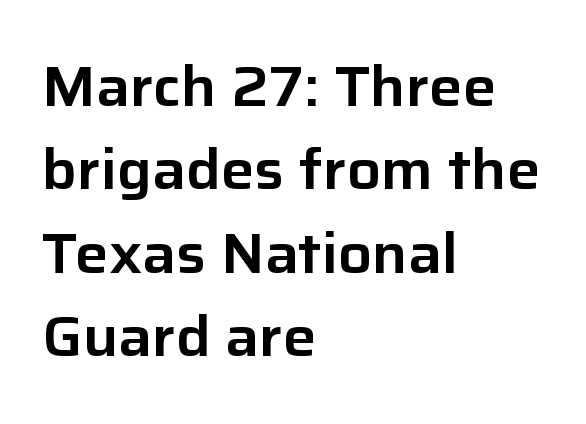
{"serif": "no", "italic": "no", "width": "normal", "stroke_contrast": "low", "x_height": "medium", "monospaced": "no", "underline": "no", "align": "left", "line_spacing": "normal", "line_spacing_ratio": 1.49, "letter_spacing": "normal", "letter_spacing_em": 0.0, "glyph_px": 56}
